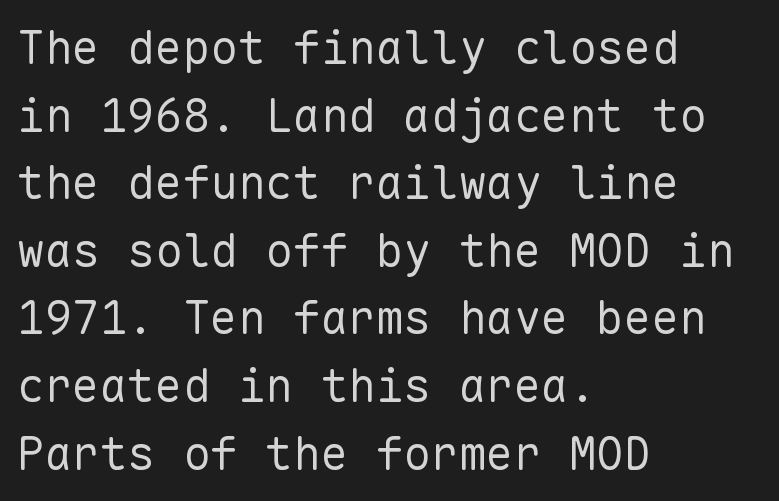
Spacing verdict: monospaced, one width for all characters. You could call the tracking neutral — neither tight nor loose. Classification — sans serif. This is the regular roman posture of the typeface.
